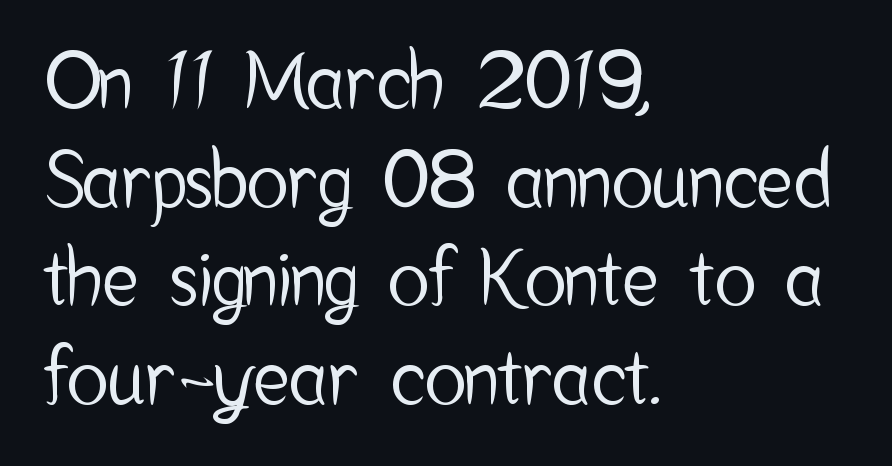
The rendering uses natural spacing where letterforms have individual widths. In terms of letterform style, serifs are entirely absent. Line starts are locked; line ends wander. Leading: standard.
